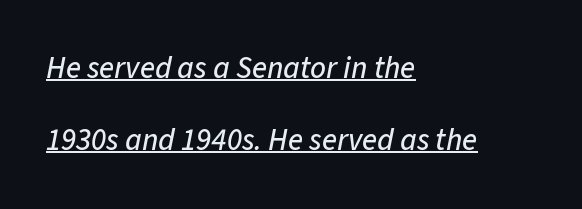
Q: Is the text italic (slanted)? A: Yes, it leans right by about 11 degrees.
Q: Is the text underlined? A: Yes.
Q: How is the paragraph aligned? A: Left-aligned.
Q: Is the spacing between letters normal or unusually wide? A: Normal.
Q: Is the spacing between lines tight, normal or loose? A: Loose.
Q: Width (condensed, normal, or wide)? A: Normal.
Q: Stroke contrast? A: Low.
Q: x-height? A: Medium.
Q: Monospaced? A: No.
